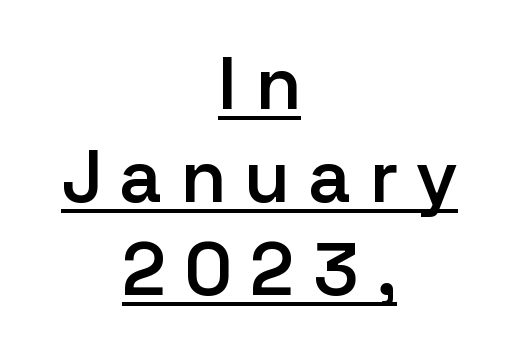
Q: Is the text bold? A: Semi-bold.
Q: Is the text italic (slanted)? A: No, it is upright.
Q: Is the typeface a serif or a sans-serif typeface? A: Sans-serif.
Q: Is the text underlined? A: Yes.
Q: How is the paragraph aligned? A: Centered.
Q: Is the spacing between letters normal or unusually wide? A: Unusually wide.
Q: Width (condensed, normal, or wide)? A: Normal.
Q: Stroke contrast? A: Low.
Q: x-height? A: Medium.
Q: Monospaced? A: No.
